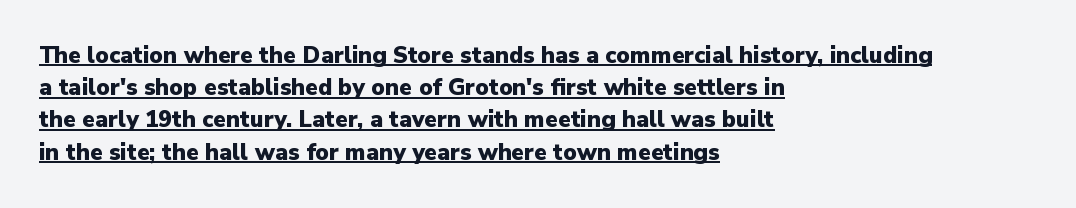
Vertical spacing — default. Nothing unusual about the tracking: characters are spaced as the font intends. The setting favours the left margin, as ordinary paragraphs usually do. Rendered with straight, roman letterforms. Stroke thickness is high; the sample reads as a true bold.
